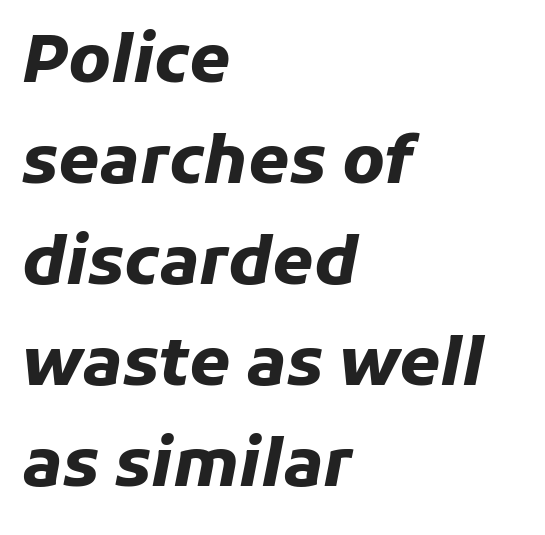
{"italic": "yes", "lean": "right", "slant_degrees": 11, "bold": "yes", "weight": "heavy", "width": "normal", "stroke_contrast": "low", "x_height": "medium", "monospaced": "no", "underline": "no", "align": "left", "line_spacing": "normal", "line_spacing_ratio": 1.53, "letter_spacing": "normal", "letter_spacing_em": 0.0, "glyph_px": 66}
